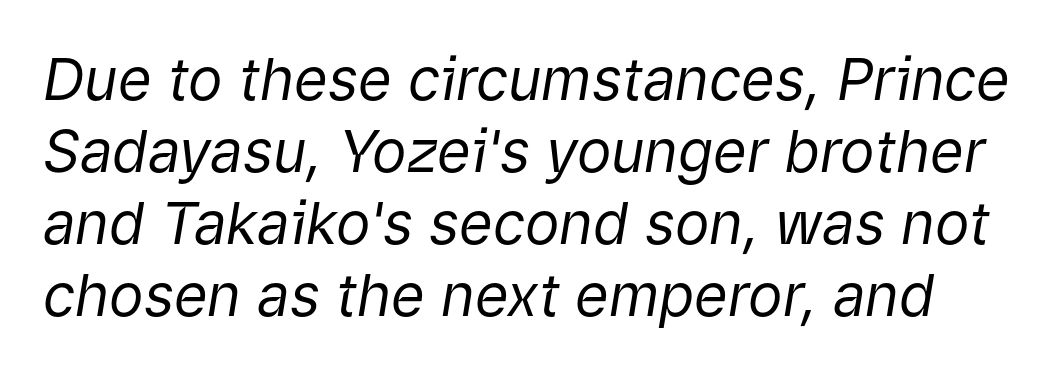
{"italic": "yes", "lean": "right", "slant_degrees": 9, "bold": "no", "weight": "regular", "width": "normal", "stroke_contrast": "low", "x_height": "medium", "monospaced": "no", "underline": "no", "line_spacing_ratio": 1.24, "letter_spacing": "normal", "letter_spacing_em": 0.0, "glyph_px": 58}
